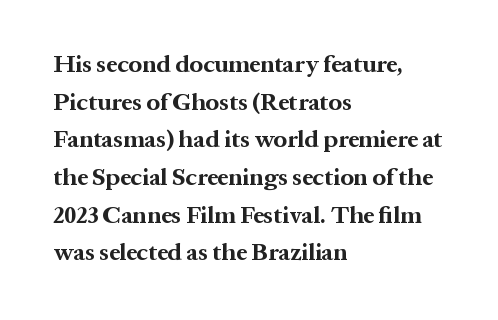
Heavy, bold letterforms. Quick note: underline off. The space between consecutive lines is moderate. This is roman type, the default non-slanted kind. The compositor pushed each line to the left boundary.
